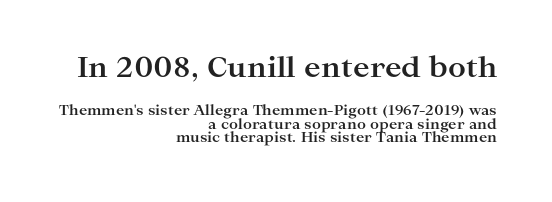
The image shows 28 px bold, wide serif type, upright; set right-aligned, tight line spacing (0.96x), normal letter spacing, not underlined; the first (top) block is 2.0x larger; high stroke contrast and a medium x-height.
